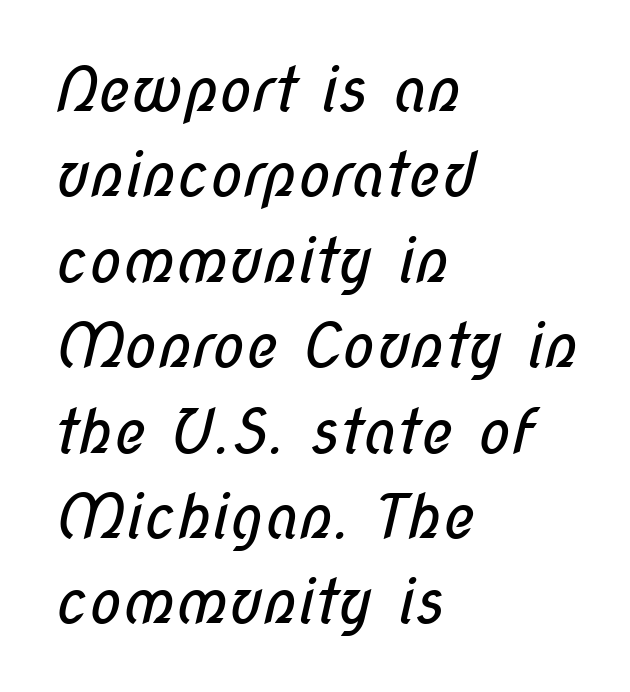
{"serif": "no", "bold": "no", "weight": "regular", "width": "condensed", "stroke_contrast": "low", "x_height": "medium", "monospaced": "no", "underline": "no", "align": "left", "line_spacing": "normal", "line_spacing_ratio": 1.4, "letter_spacing": "normal", "letter_spacing_em": 0.0, "glyph_px": 61}
